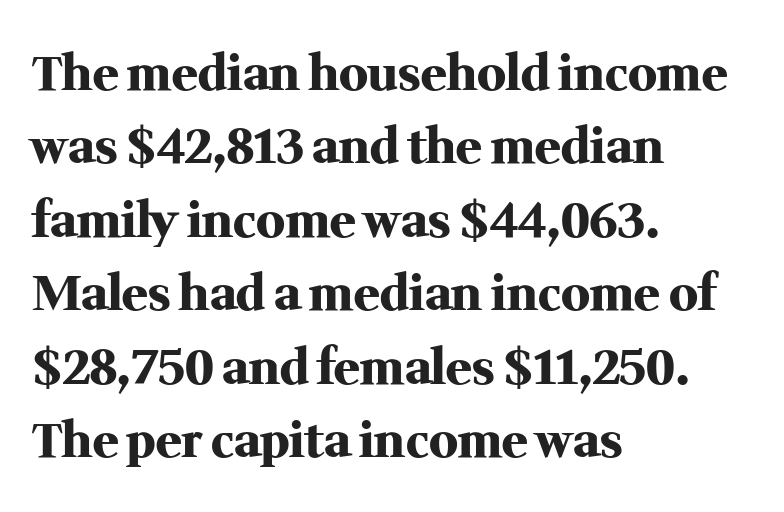
The image shows 48 px heavy serif type, upright; set left-aligned, normal line spacing (1.53x), normal letter spacing, not underlined; medium stroke contrast and a medium x-height.
